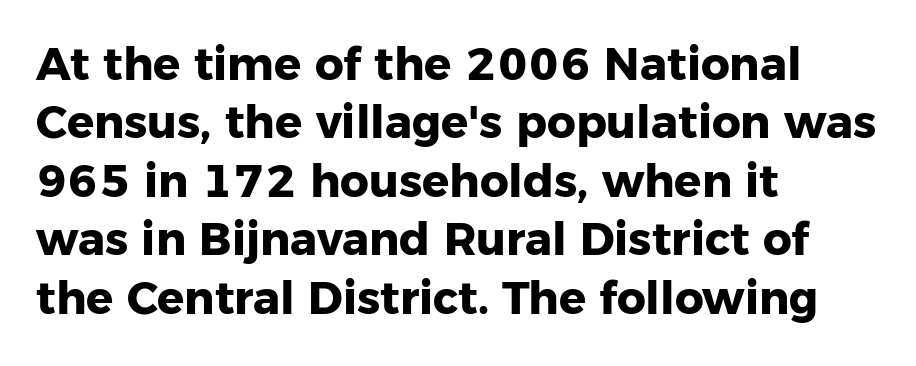
{"serif": "no", "italic": "no", "bold": "yes", "weight": "heavy", "width": "normal", "stroke_contrast": "low", "x_height": "medium", "monospaced": "no", "underline": "no", "align": "left", "line_spacing": "normal", "line_spacing_ratio": 1.3, "letter_spacing": "normal", "letter_spacing_em": 0.0, "glyph_px": 45}
